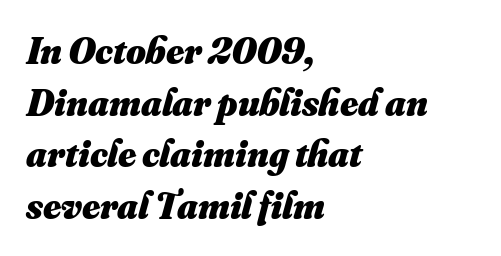
The image shows 38 px heavy type; set left-aligned, normal line spacing (1.36x), normal letter spacing, not underlined; medium stroke contrast and a small x-height.
